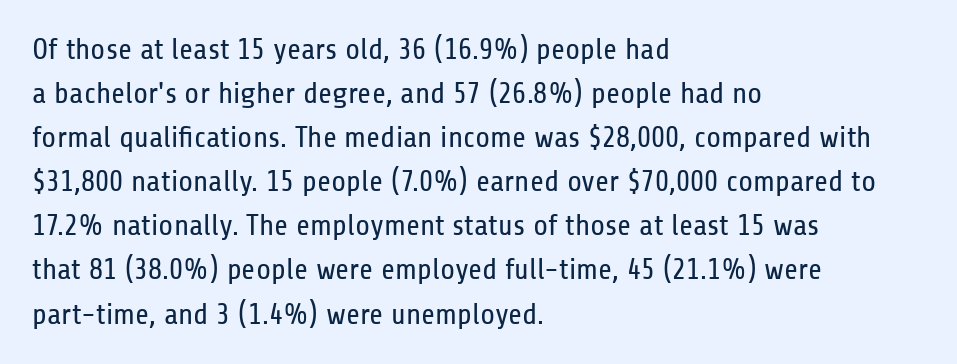
Q: Is the text bold? A: No.
Q: Is the text italic (slanted)? A: No, it is upright.
Q: Is the typeface a serif or a sans-serif typeface? A: Sans-serif.
Q: Is the text underlined? A: No.
Q: How is the paragraph aligned? A: Left-aligned.
Q: Is the spacing between letters normal or unusually wide? A: Normal.
Q: Is the spacing between lines tight, normal or loose? A: Normal.
Q: Width (condensed, normal, or wide)? A: Condensed.
Q: Stroke contrast? A: Low.
Q: x-height? A: Medium.
Q: Monospaced? A: No.
